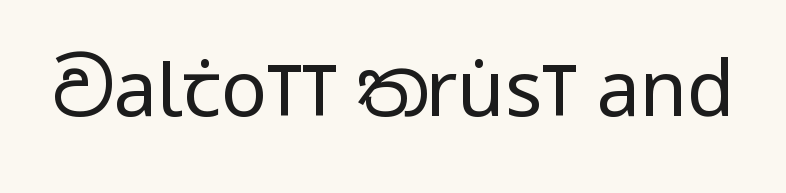
Q: Is the text bold? A: No.
Q: Is the text italic (slanted)? A: No, it is upright.
Q: Is the typeface a serif or a sans-serif typeface? A: Sans-serif.
Q: Is the text underlined? A: No.
Q: Is the spacing between letters normal or unusually wide? A: Normal.
Q: Width (condensed, normal, or wide)? A: Condensed.
Q: Stroke contrast? A: Low.
Q: x-height? A: Large.
Q: Monospaced? A: No.
